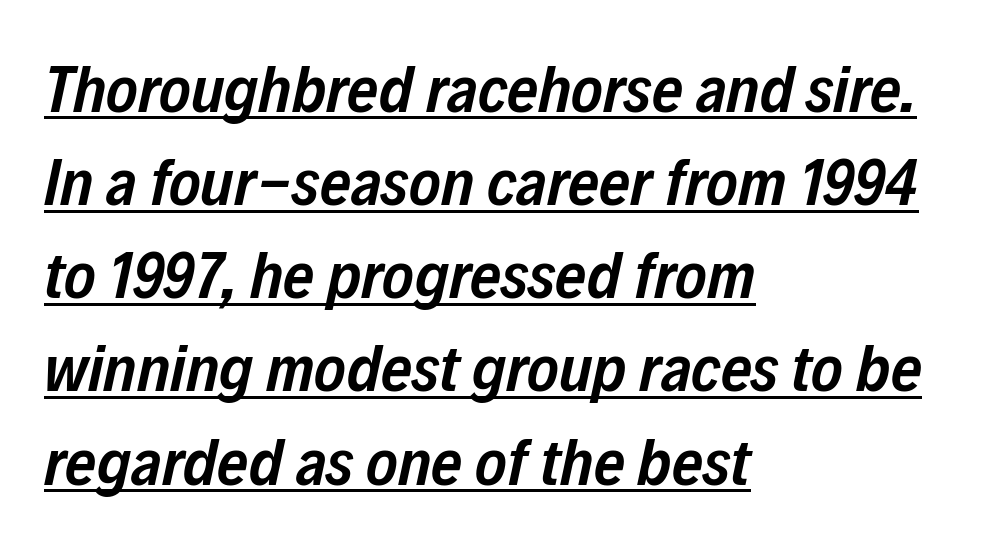
The lettering tilts uniformly, giving the passage an italic look. Leading: standard. In designer terms, the underline attribute is active on this setting. The letters advance in unequal steps, a hallmark of proportional type. No extra tracking has been applied to these lines. Short and long lines alike share a common starting point at left.
